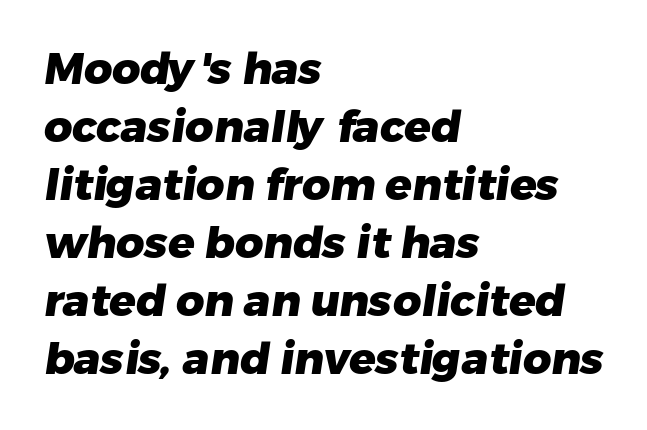
The specimen omits any rule beneath the text block's lines. The sample has been set heavy, in full bold. Note the varied advance widths — an 'i' is clearly narrower than an 'm'. Compared with a centered layout, this one pins lines to the left instead.
